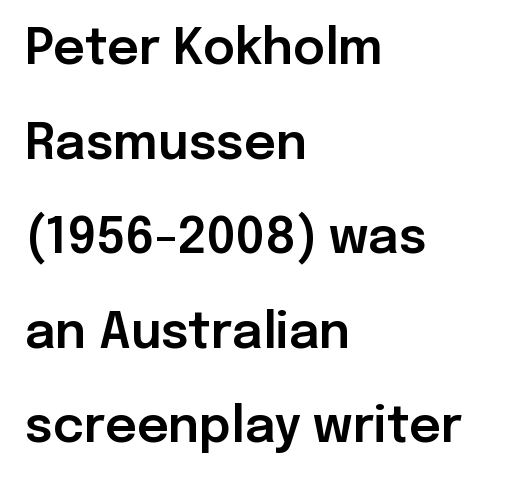
Is there much room between lines? Yes — plenty of vertical air separates them. The lettering holds an erect, upright posture throughout. The passage shown is typed in a proportional face where columns would drift. The space beneath each line is pristine and unruled. You could call the tracking neutral — neither tight nor loose. Are there feet on the stems? There aren't — it's a sans.
